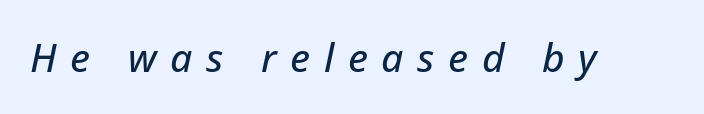
If you drew a line through each stem, it would be angled. Each row of text sits above clean, open space. Looks like regular typesetting: each glyph gets only the width it needs. Glyph-to-glyph distance is far greater than everyday printed text.
